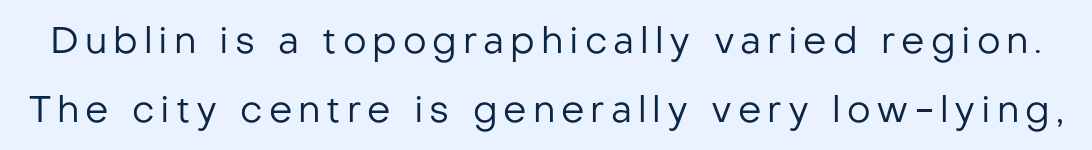
Has an underline been added? It has not. Note: no serifs on the glyphs. These lines are rendered in a variable-pitch font. This reads as an unemphasized weight, regular at the heaviest.
